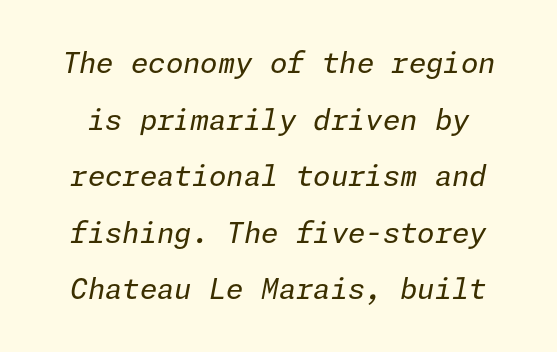
The image shows 28 px regular-weight type, italic (leaning right); set loose line spacing (2.02x), normal letter spacing, not underlined; low stroke contrast and a medium x-height.
